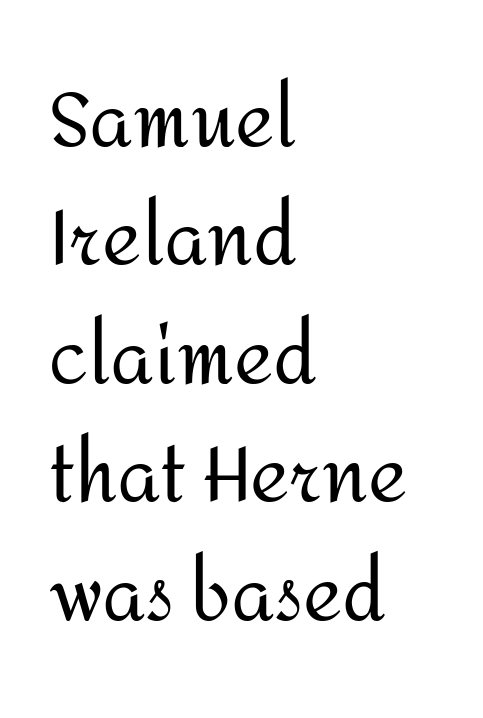
Q: Is the text bold? A: No.
Q: Is the text italic (slanted)? A: No, it is upright.
Q: Is the typeface a serif or a sans-serif typeface? A: Sans-serif.
Q: Is the text underlined? A: No.
Q: How is the paragraph aligned? A: Left-aligned.
Q: Is the spacing between letters normal or unusually wide? A: Normal.
Q: Is the spacing between lines tight, normal or loose? A: Normal.
Q: Width (condensed, normal, or wide)? A: Normal.
Q: Stroke contrast? A: Medium.
Q: x-height? A: Medium.
Q: Monospaced? A: No.
